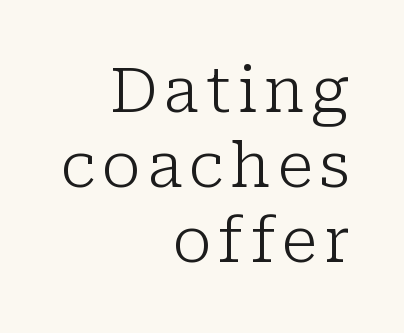
Q: Is the text bold? A: No.
Q: Is the text italic (slanted)? A: No, it is upright.
Q: Is the typeface a serif or a sans-serif typeface? A: Serif.
Q: Is the text underlined? A: No.
Q: How is the paragraph aligned? A: Right-aligned.
Q: Width (condensed, normal, or wide)? A: Normal.
Q: Stroke contrast? A: Low.
Q: x-height? A: Medium.
Q: Monospaced? A: No.
